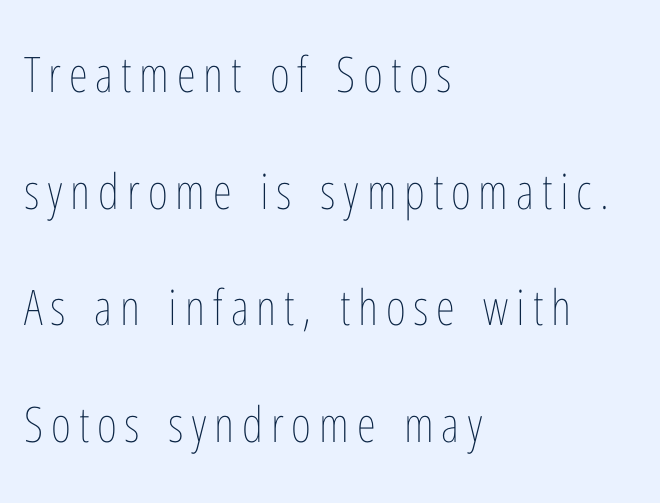
Think of a printed novel: that variable character pitch is what you see here. This is not heavy type; no bold has been used. This is the regular roman posture of the typeface. Check under the words: just untouched page. The lines in this sample share a left origin and differ only in where they stop.
